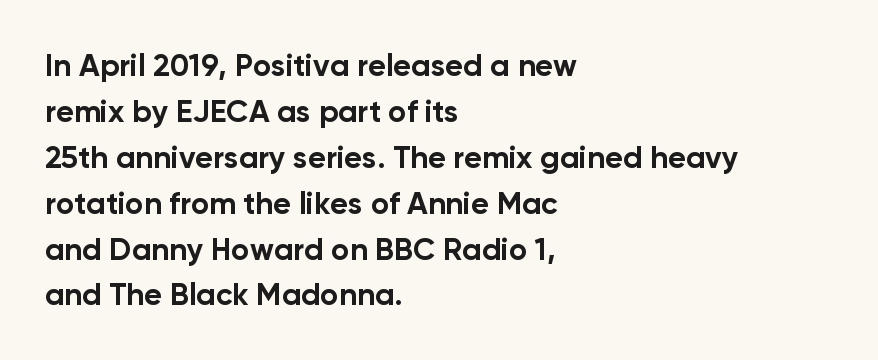
{"serif": "no", "italic": "no", "bold": "yes", "weight": "bold", "width": "normal", "stroke_contrast": "low", "x_height": "medium", "monospaced": "no", "underline": "no", "align": "left", "line_spacing": "normal", "line_spacing_ratio": 1.48, "letter_spacing": "normal", "letter_spacing_em": 0.0, "glyph_px": 31}
